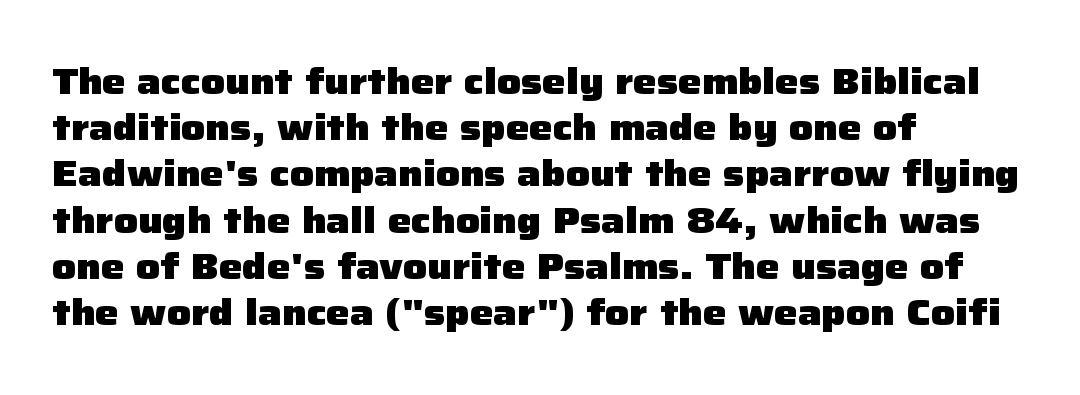
Q: Is the text bold? A: Yes.
Q: Is the text italic (slanted)? A: No, it is upright.
Q: Is the typeface a serif or a sans-serif typeface? A: Sans-serif.
Q: Is the text underlined? A: No.
Q: How is the paragraph aligned? A: Left-aligned.
Q: Is the spacing between letters normal or unusually wide? A: Normal.
Q: Is the spacing between lines tight, normal or loose? A: Normal.
Q: Width (condensed, normal, or wide)? A: Normal.
Q: Stroke contrast? A: Low.
Q: x-height? A: Medium.
Q: Monospaced? A: No.
